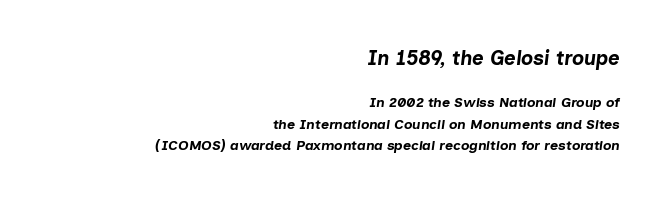
Q: Is the text bold? A: Yes.
Q: Is the text italic (slanted)? A: Yes, it leans right by about 7 degrees.
Q: Is the text underlined? A: No.
Q: How is the paragraph aligned? A: Right-aligned.
Q: Is the spacing between letters normal or unusually wide? A: Normal.
Q: Is the spacing between lines tight, normal or loose? A: Normal.
Q: Which block of text is set in a larger size, the first (top) or the second (bottom)? A: The first (top) one.
